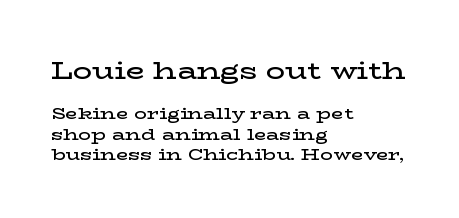
{"italic": "no", "bold": "semi", "underline": "no", "align": "left", "line_spacing": "normal", "line_spacing_ratio": 1.26, "letter_spacing": "normal", "letter_spacing_em": 0.0, "larger_block": "first", "size_ratio": 1.5, "glyph_px": 24}
